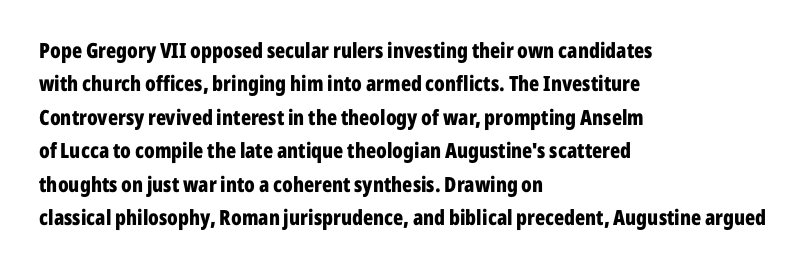
The image shows 21 px bold type, upright; set left-aligned, normal line spacing (1.59x), normal letter spacing, not underlined.
